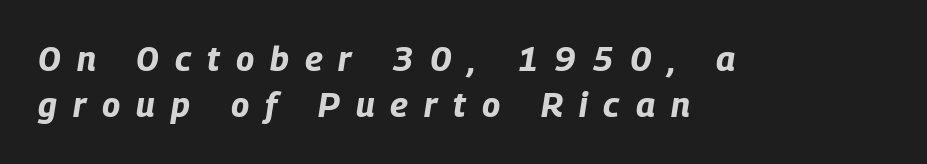
Q: Is the text bold? A: Yes.
Q: Is the text italic (slanted)? A: Yes, it leans right by about 9 degrees.
Q: Is the text underlined? A: No.
Q: How is the paragraph aligned? A: Left-aligned.
Q: Is the spacing between letters normal or unusually wide? A: Unusually wide.
Q: Is the spacing between lines tight, normal or loose? A: Normal.
Q: Width (condensed, normal, or wide)? A: Condensed.
Q: Stroke contrast? A: Low.
Q: x-height? A: Large.
Q: Monospaced? A: No.
